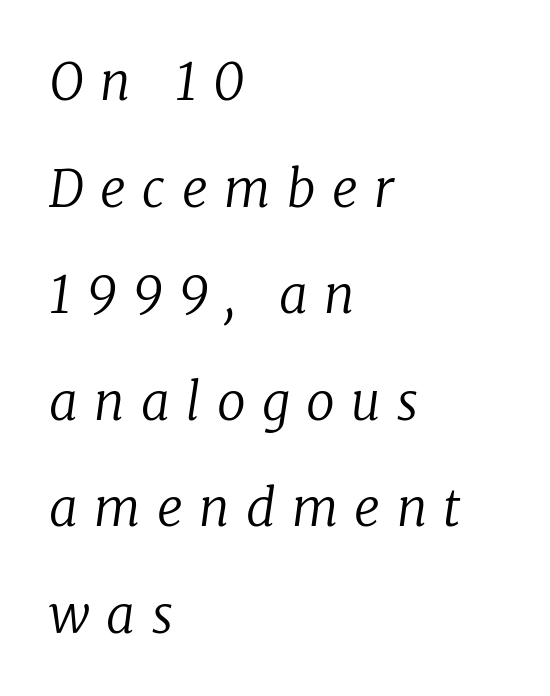
Q: Is the text bold? A: No.
Q: Is the text italic (slanted)? A: Yes, it leans right by about 8 degrees.
Q: Is the typeface a serif or a sans-serif typeface? A: Serif.
Q: Is the text underlined? A: No.
Q: How is the paragraph aligned? A: Left-aligned.
Q: Is the spacing between letters normal or unusually wide? A: Unusually wide.
Q: Is the spacing between lines tight, normal or loose? A: Loose.
Q: Width (condensed, normal, or wide)? A: Normal.
Q: Stroke contrast? A: Low.
Q: x-height? A: Medium.
Q: Monospaced? A: No.
